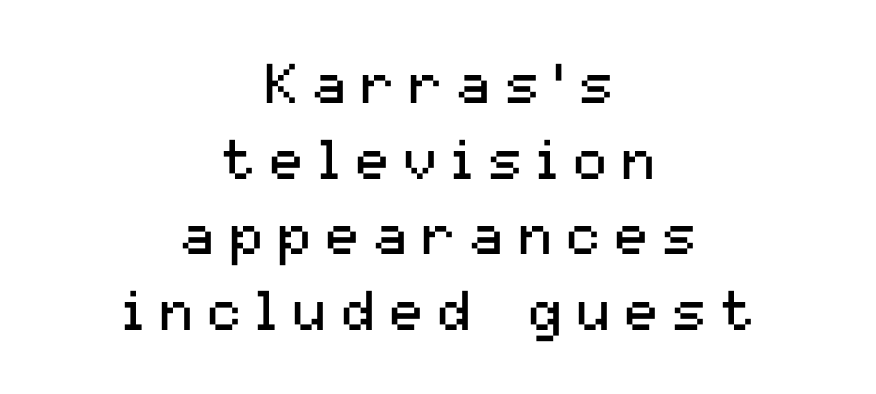
Q: Is the text bold? A: No.
Q: Is the text italic (slanted)? A: No, it is upright.
Q: Is the typeface a serif or a sans-serif typeface? A: Sans-serif.
Q: Is the text underlined? A: No.
Q: How is the paragraph aligned? A: Centered.
Q: Is the spacing between letters normal or unusually wide? A: Unusually wide.
Q: Is the spacing between lines tight, normal or loose? A: Normal.
Q: Width (condensed, normal, or wide)? A: Normal.
Q: Stroke contrast? A: Medium.
Q: x-height? A: Medium.
Q: Monospaced? A: No.
